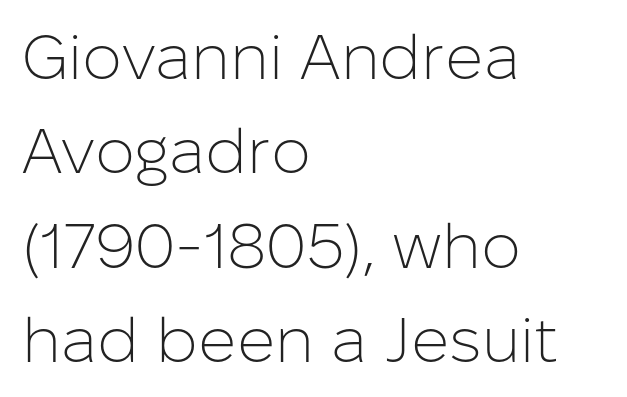
The image shows 63 px light sans-serif type, upright; set left-aligned, normal line spacing (1.5x), normal letter spacing, not underlined; low stroke contrast and a medium x-height.
